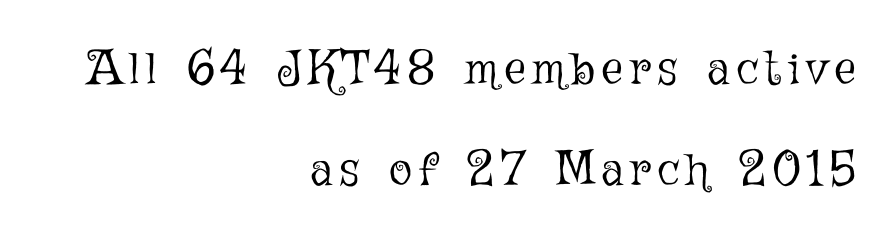
Unmarked baselines from the first word to the last. The setting favours the right margin, as signatures and pull-quotes sometimes do. How would I describe the line gaps? Wide and relaxed. Spacing verdict: proportional, widths tailored to each character. Is there any slant? The stems are plumb. Caption: face not bold, strokes unweighted.
